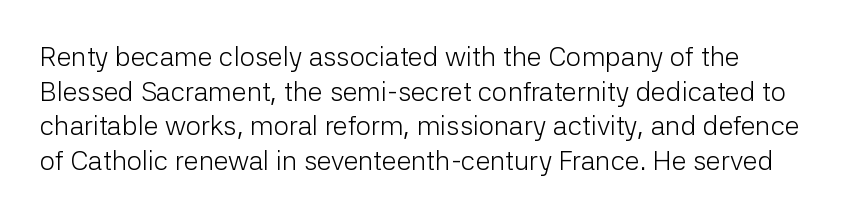
The image shows 27 px text type, upright; set normal line spacing (1.28x), normal letter spacing, not underlined.
